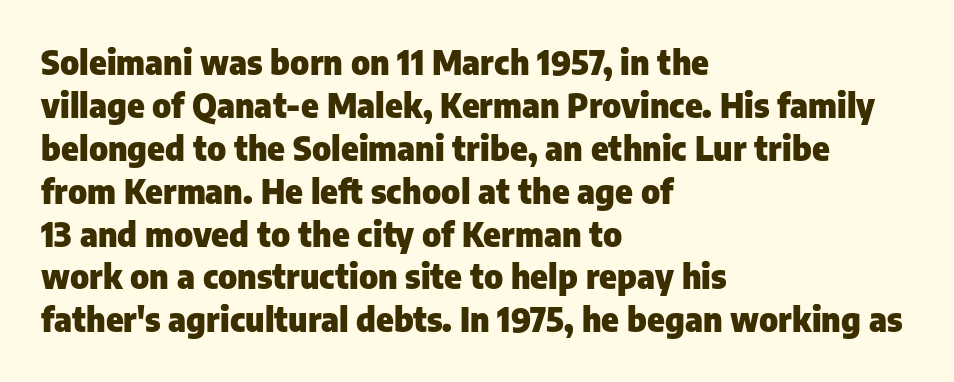
{"serif": "no", "italic": "no", "bold": "yes", "weight": "heavy", "width": "normal", "stroke_contrast": "low", "x_height": "medium", "monospaced": "no", "underline": "no", "align": "left", "line_spacing": "normal", "line_spacing_ratio": 1.3, "letter_spacing": "normal", "letter_spacing_em": 0.0, "glyph_px": 33}
